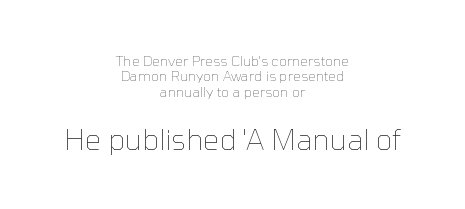
Q: Is the text bold? A: No.
Q: Is the text italic (slanted)? A: No, it is upright.
Q: Is the text underlined? A: No.
Q: How is the paragraph aligned? A: Centered.
Q: Is the spacing between letters normal or unusually wide? A: Normal.
Q: Is the spacing between lines tight, normal or loose? A: Tight.
Q: Which block of text is set in a larger size, the first (top) or the second (bottom)? A: The second (bottom) one.
Q: Width (condensed, normal, or wide)? A: Normal.
Q: Stroke contrast? A: Low.
Q: x-height? A: Medium.
Q: Monospaced? A: No.
